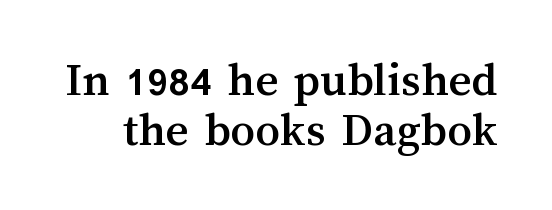
Q: Is the text italic (slanted)? A: No, it is upright.
Q: Is the text underlined? A: No.
Q: Is the spacing between letters normal or unusually wide? A: Normal.
Q: Is the spacing between lines tight, normal or loose? A: Tight.
Q: Width (condensed, normal, or wide)? A: Normal.
Q: Stroke contrast? A: Medium.
Q: x-height? A: Medium.
Q: Monospaced? A: No.
